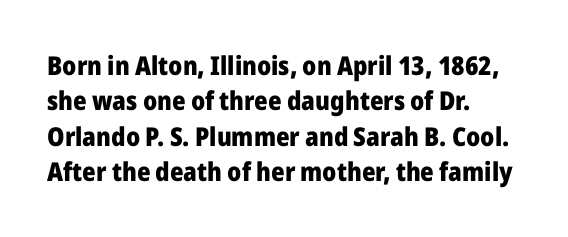
Q: Is the text bold? A: Yes.
Q: Is the text italic (slanted)? A: No, it is upright.
Q: Is the text underlined? A: No.
Q: How is the paragraph aligned? A: Left-aligned.
Q: Is the spacing between letters normal or unusually wide? A: Normal.
Q: Is the spacing between lines tight, normal or loose? A: Normal.
